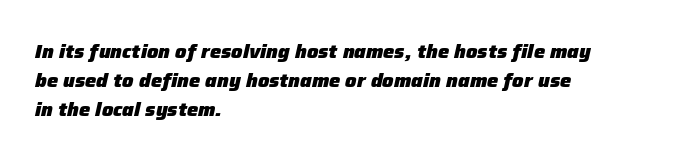
The image shows 20 px bold type, italic (leaning right); set left-aligned, normal line spacing (1.46x), normal letter spacing, not underlined.
